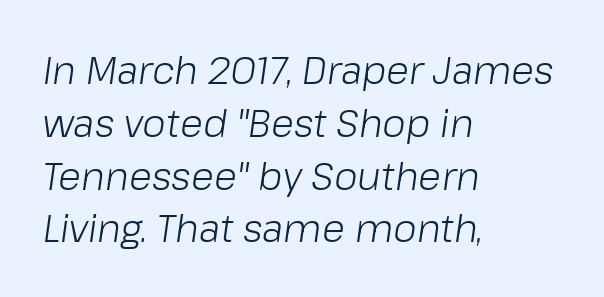
The glyphs look as if they've been sheared to an angle. Has an underline been added? It has not. Do the characters align in a grid? No, the font is proportional. One glance says typical: line gaps are just what's usual. This rendering leaves character spacing at its baseline value.
